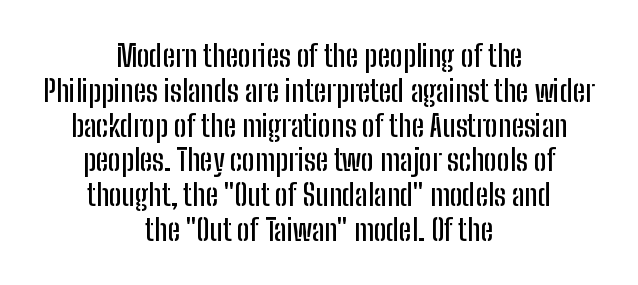
{"serif": "no", "italic": "no", "width": "condensed", "stroke_contrast": "low", "x_height": "medium", "monospaced": "no", "underline": "no", "align": "center", "line_spacing_ratio": 1.16, "letter_spacing": "normal", "letter_spacing_em": 0.0, "glyph_px": 30}
